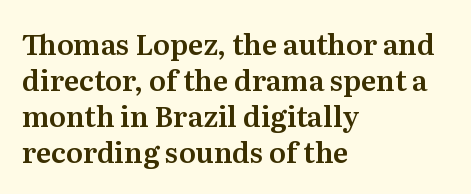
{"serif": "yes", "italic": "no", "width": "normal", "stroke_contrast": "medium", "x_height": "medium", "monospaced": "no", "underline": "no", "align": "left", "line_spacing": "normal", "line_spacing_ratio": 1.28, "letter_spacing": "normal", "letter_spacing_em": 0.0, "glyph_px": 28}
